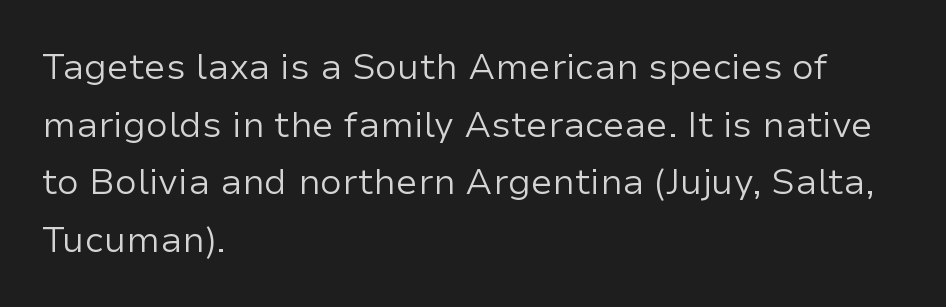
The image shows 36 px regular-weight sans-serif type, upright; set left-aligned, normal line spacing (1.6x), normal letter spacing, not underlined; low stroke contrast and a medium x-height.
